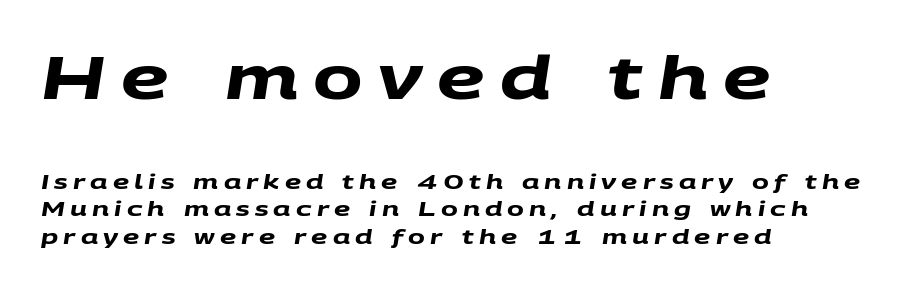
Q: Is the text bold? A: Yes.
Q: Is the typeface a serif or a sans-serif typeface? A: Sans-serif.
Q: Is the text underlined? A: No.
Q: How is the paragraph aligned? A: Left-aligned.
Q: Is the spacing between letters normal or unusually wide? A: Unusually wide.
Q: Is the spacing between lines tight, normal or loose? A: Normal.
Q: Which block of text is set in a larger size, the first (top) or the second (bottom)? A: The first (top) one.
Q: Width (condensed, normal, or wide)? A: Wide.
Q: Stroke contrast? A: Medium.
Q: x-height? A: Large.
Q: Monospaced? A: No.
